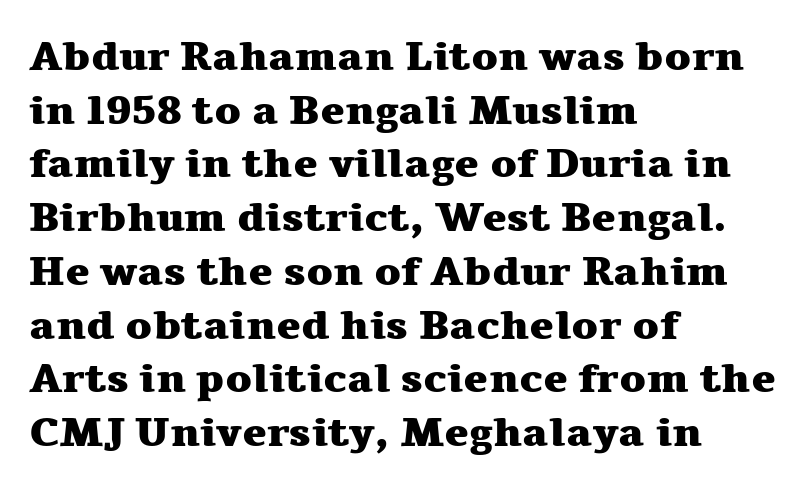
Q: Is the text bold? A: Yes.
Q: Is the text italic (slanted)? A: No, it is upright.
Q: Is the typeface a serif or a sans-serif typeface? A: Serif.
Q: Is the text underlined? A: No.
Q: How is the paragraph aligned? A: Left-aligned.
Q: Is the spacing between letters normal or unusually wide? A: Normal.
Q: Is the spacing between lines tight, normal or loose? A: Normal.
Q: Width (condensed, normal, or wide)? A: Wide.
Q: Stroke contrast? A: Medium.
Q: x-height? A: Medium.
Q: Monospaced? A: No.
